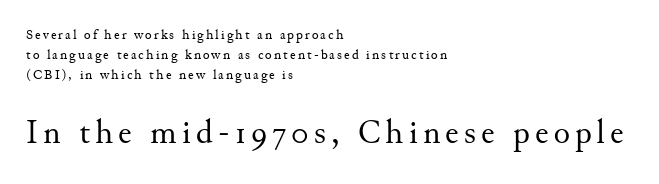
Q: Is the text bold? A: No.
Q: Is the text italic (slanted)? A: No, it is upright.
Q: Is the typeface a serif or a sans-serif typeface? A: Serif.
Q: Is the text underlined? A: No.
Q: How is the paragraph aligned? A: Left-aligned.
Q: Is the spacing between lines tight, normal or loose? A: Normal.
Q: Which block of text is set in a larger size, the first (top) or the second (bottom)? A: The second (bottom) one.
Q: Width (condensed, normal, or wide)? A: Normal.
Q: Stroke contrast? A: Medium.
Q: x-height? A: Small.
Q: Monospaced? A: No.
